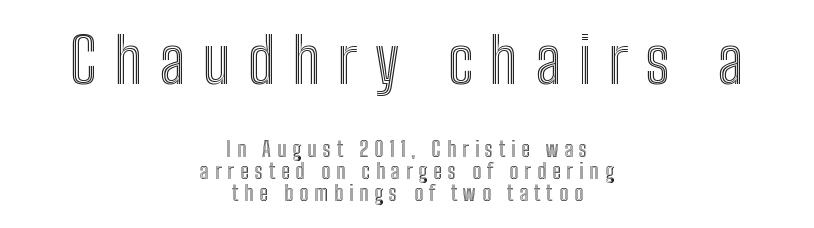
Q: Is the text italic (slanted)? A: No, it is upright.
Q: Is the text underlined? A: No.
Q: How is the paragraph aligned? A: Centered.
Q: Is the spacing between letters normal or unusually wide? A: Unusually wide.
Q: Is the spacing between lines tight, normal or loose? A: Tight.
Q: Which block of text is set in a larger size, the first (top) or the second (bottom)? A: The first (top) one.
Q: Width (condensed, normal, or wide)? A: Condensed.
Q: x-height? A: Medium.
Q: Monospaced? A: No.
